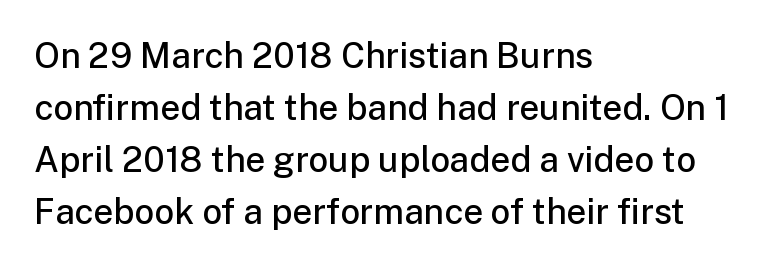
The image shows 35 px semibold sans-serif type, upright; set left-aligned, normal line spacing (1.49x), normal letter spacing, not underlined; low stroke contrast and a medium x-height.
